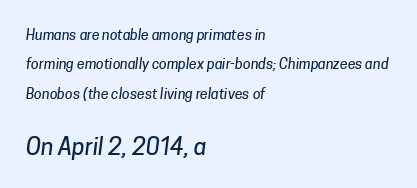
These lines keep a tight, regular rhythm from letter to letter. Bigger letters appear in the bottom chunk; the top chunk is reduced. In terms of leading, this rendering errs on the spacious side. Check under the words: just untouched page. A student would call this left alignment; a typographer would say flush left, rag right.
